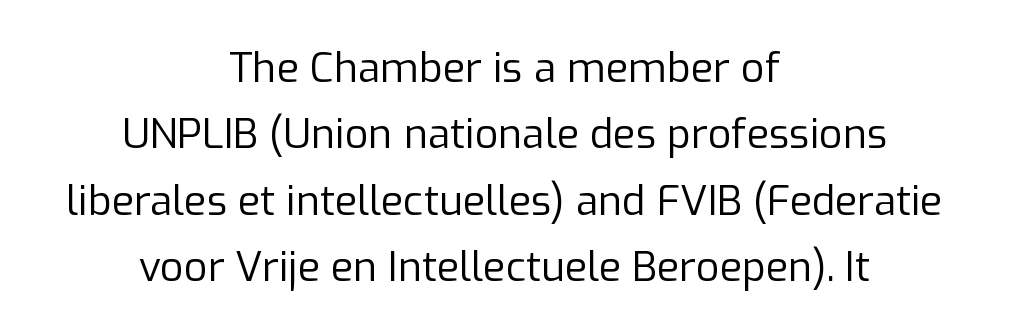
This sample has the flowing, uneven cadence of proportional lettering. The block of text has a typical density, with ordinary space between rows. The glyphs in this specimen are sans serif. Is the block centered? Yes — each line is placed symmetrically about the middle.
